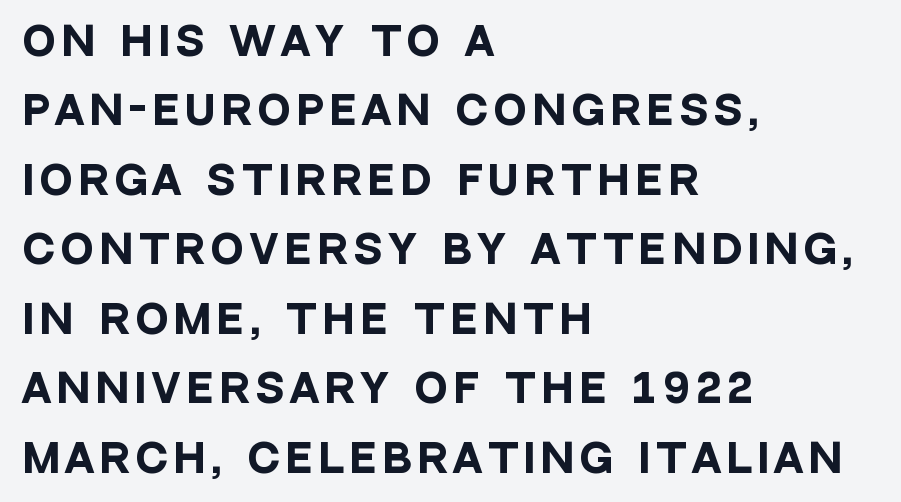
The image shows 39 px heavy, condensed sans-serif type, upright; set left-aligned, line spacing 1.78x, not underlined; low stroke contrast and a large x-height.
